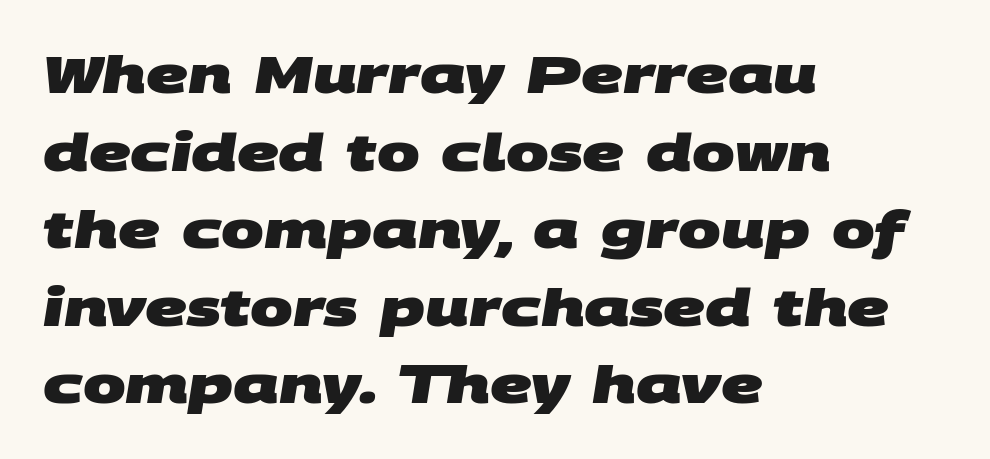
{"serif": "no", "bold": "yes", "weight": "heavy", "width": "wide", "stroke_contrast": "medium", "x_height": "large", "monospaced": "no", "underline": "no", "align": "left", "line_spacing": "normal", "line_spacing_ratio": 1.52, "letter_spacing": "normal", "letter_spacing_em": 0.0, "glyph_px": 51}
